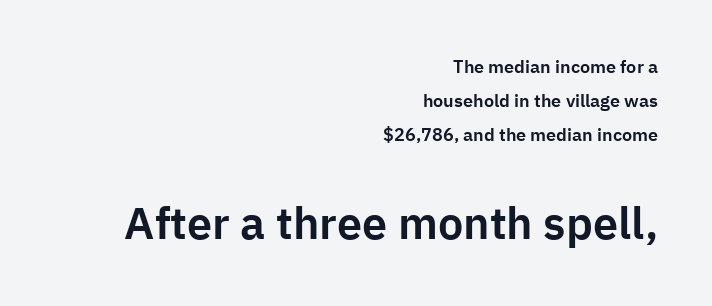
Q: Is the text italic (slanted)? A: No, it is upright.
Q: Is the typeface a serif or a sans-serif typeface? A: Sans-serif.
Q: Is the text underlined? A: No.
Q: How is the paragraph aligned? A: Right-aligned.
Q: Is the spacing between letters normal or unusually wide? A: Normal.
Q: Which block of text is set in a larger size, the first (top) or the second (bottom)? A: The second (bottom) one.
Q: Width (condensed, normal, or wide)? A: Normal.
Q: Stroke contrast? A: Low.
Q: x-height? A: Medium.
Q: Monospaced? A: No.
